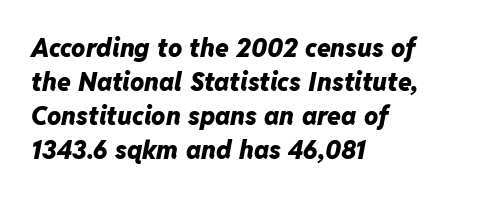
Q: Is the text bold? A: Yes.
Q: Is the text italic (slanted)? A: Yes, it leans right by about 11 degrees.
Q: Is the text underlined? A: No.
Q: How is the paragraph aligned? A: Left-aligned.
Q: Is the spacing between letters normal or unusually wide? A: Normal.
Q: Is the spacing between lines tight, normal or loose? A: Normal.
